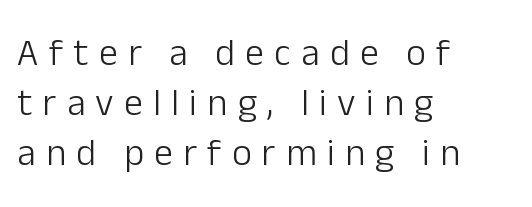
The image shows 38 px light sans-serif type, upright; set left-aligned, normal line spacing (1.32x), unusually wide letter spacing (+0.27 em), not underlined; low stroke contrast and a medium x-height.
